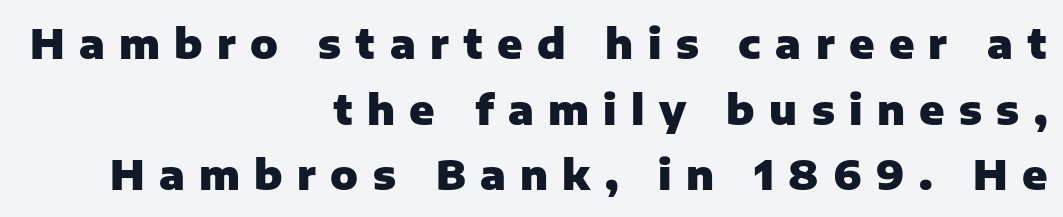
Q: Is the text bold? A: Yes.
Q: Is the text italic (slanted)? A: No, it is upright.
Q: Is the typeface a serif or a sans-serif typeface? A: Sans-serif.
Q: Is the text underlined? A: No.
Q: How is the paragraph aligned? A: Right-aligned.
Q: Is the spacing between letters normal or unusually wide? A: Unusually wide.
Q: Is the spacing between lines tight, normal or loose? A: Normal.
Q: Width (condensed, normal, or wide)? A: Normal.
Q: Stroke contrast? A: Low.
Q: x-height? A: Medium.
Q: Monospaced? A: No.
